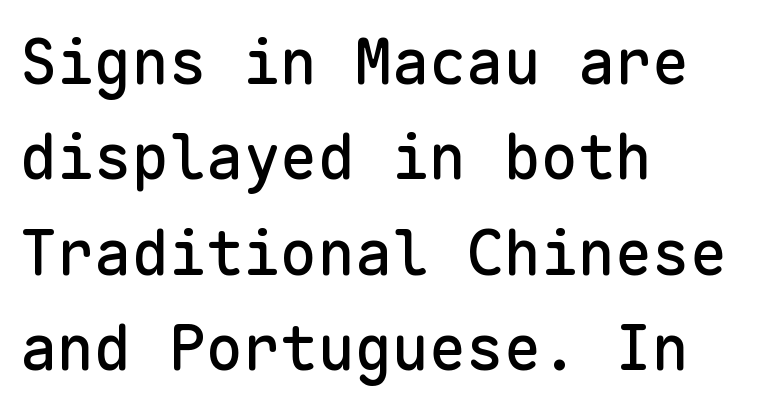
I'd call this a sans setting — the letters go barefoot. Each letter, wide or thin by design, is forced into the same width here. The ragged edge is on the right, which tells us the setting is flush left. Tracking here is standard; glyphs follow each other at the usual distance. Has an underline been added? It has not.
